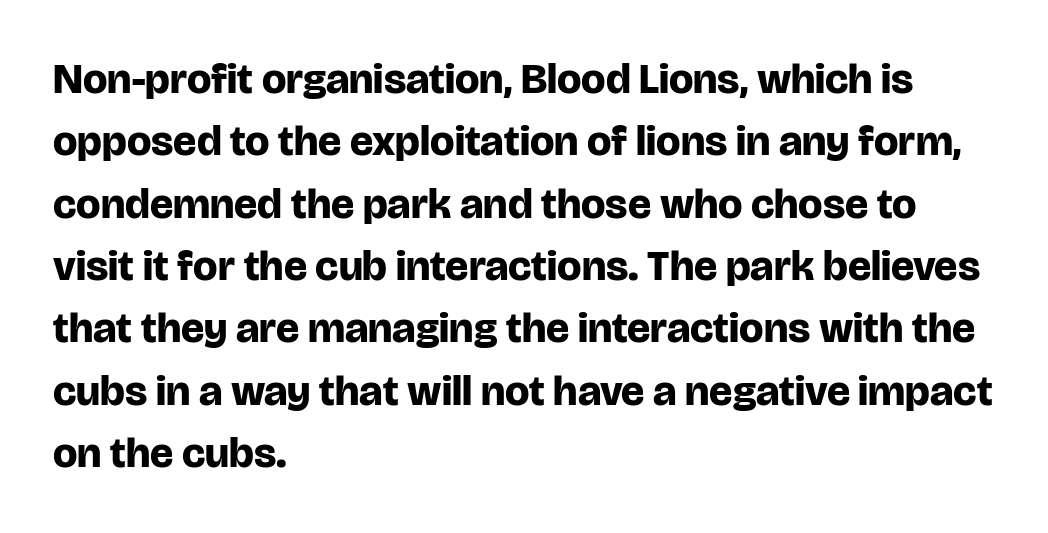
{"serif": "no", "italic": "no", "bold": "yes", "weight": "bold", "width": "normal", "stroke_contrast": "low", "x_height": "large", "monospaced": "no", "underline": "no", "align": "left", "line_spacing": "normal", "line_spacing_ratio": 1.45, "letter_spacing": "normal", "letter_spacing_em": 0.0, "glyph_px": 43}
